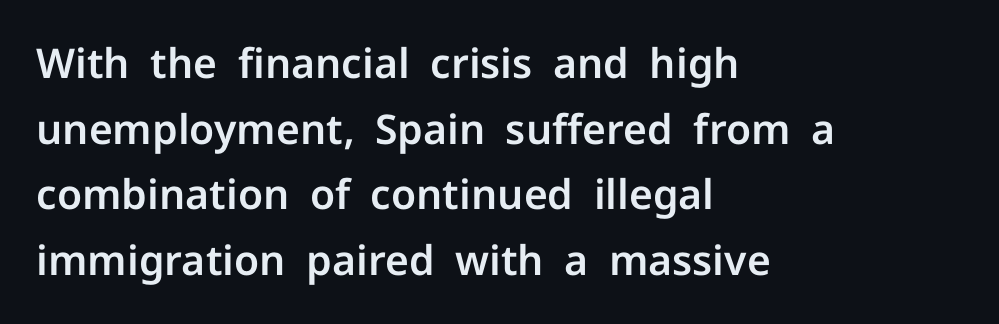
{"serif": "no", "italic": "no", "width": "normal", "stroke_contrast": "low", "x_height": "medium", "monospaced": "no", "underline": "no", "align": "left", "line_spacing": "normal", "line_spacing_ratio": 1.6, "letter_spacing": "normal", "letter_spacing_em": 0.0, "glyph_px": 41}
